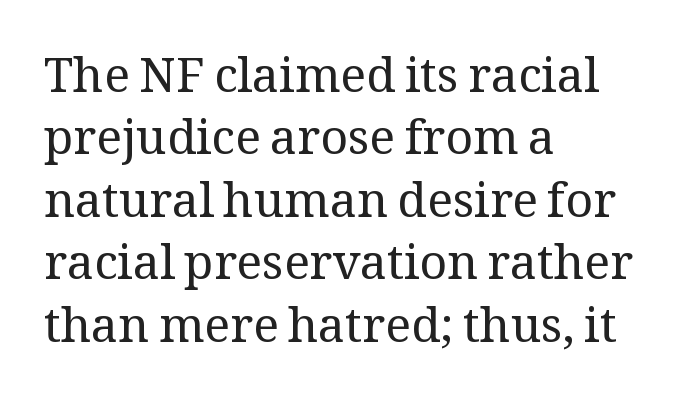
Examine the stroke ends and you'll spot serifs. Is the block centered? No — it sits flush against the left margin. Vertical stems look standard width or narrower in stroke. The foot of each line stays bare and open. Every character sits straight up, as roman type does.
